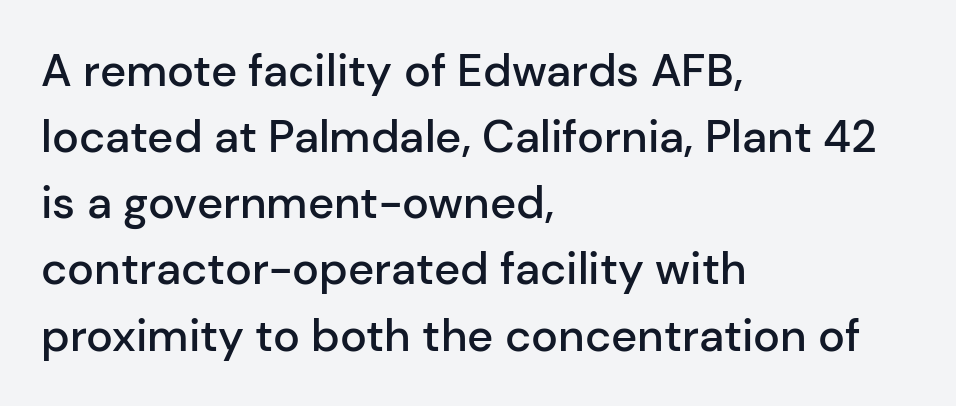
Every letter is mildly thick-stroked: semibold rather than bold. Horizontal alignment here is leftward, the default for most running prose. The letterforms sit shoulder to shoulder at normal distance. You could not count columns in this text — the font is proportionally spaced.
